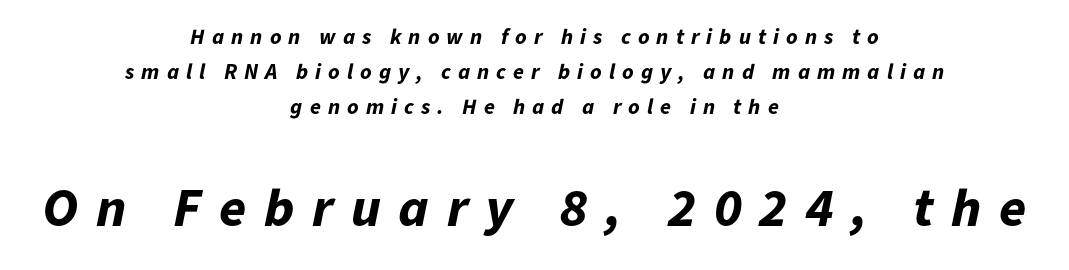
{"italic": "yes", "lean": "right", "slant_degrees": 11, "bold": "yes", "weight": "bold", "width": "normal", "stroke_contrast": "low", "x_height": "medium", "monospaced": "no", "underline": "no", "align": "center", "line_spacing": "normal", "line_spacing_ratio": 1.58, "letter_spacing": "wide", "letter_spacing_em": 0.32, "larger_block": "second", "size_ratio": 2.5, "glyph_px": 55}
